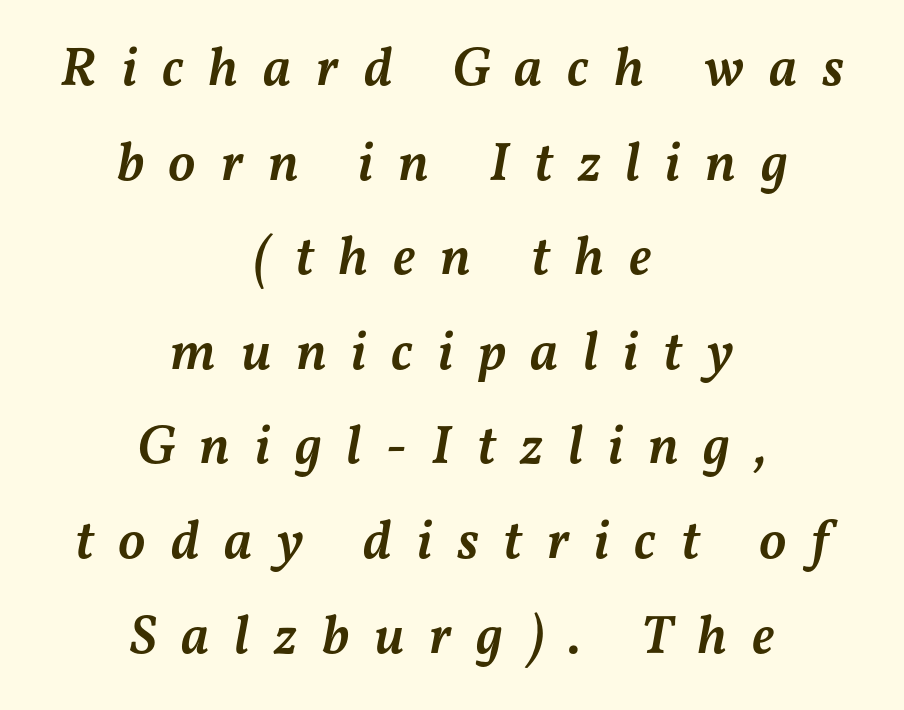
{"italic": "yes", "lean": "right", "slant_degrees": 11, "bold": "semi", "weight": "semibold", "width": "normal", "stroke_contrast": "medium", "x_height": "medium", "monospaced": "no", "underline": "no", "align": "center", "line_spacing_ratio": 1.72, "letter_spacing": "wide", "letter_spacing_em": 0.45, "glyph_px": 55}
